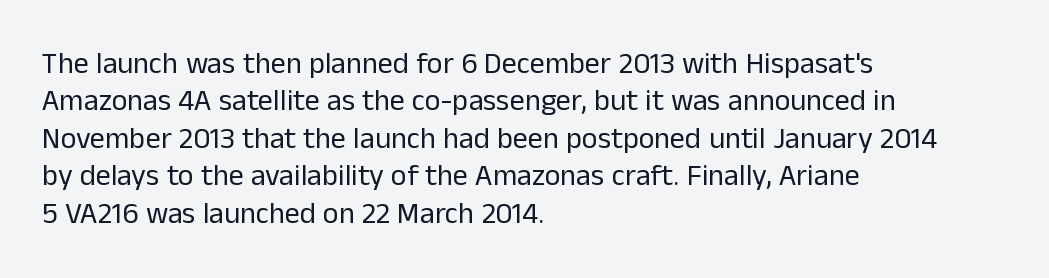
{"serif": "no", "italic": "no", "bold": "no", "weight": "regular", "width": "normal", "stroke_contrast": "low", "x_height": "medium", "monospaced": "no", "underline": "no", "align": "left", "line_spacing": "normal", "line_spacing_ratio": 1.25, "letter_spacing": "normal", "letter_spacing_em": 0.0, "glyph_px": 30}
